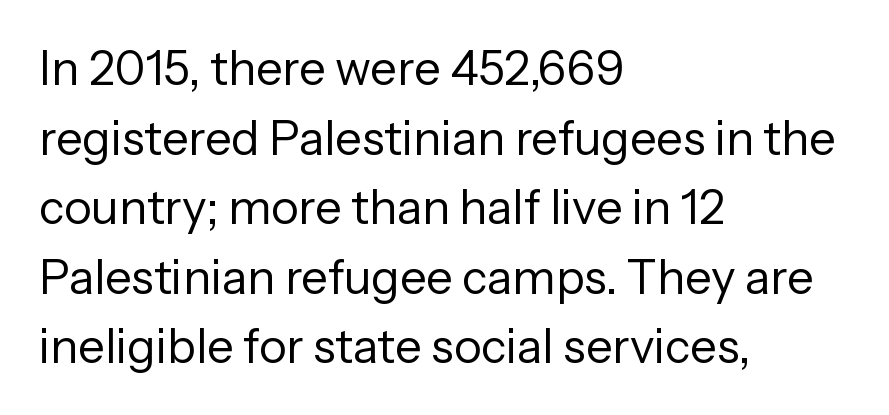
{"serif": "no", "italic": "no", "bold": "no", "weight": "regular", "width": "normal", "stroke_contrast": "low", "x_height": "medium", "monospaced": "no", "underline": "no", "align": "left", "line_spacing": "normal", "line_spacing_ratio": 1.48, "letter_spacing": "normal", "letter_spacing_em": 0.0, "glyph_px": 47}
